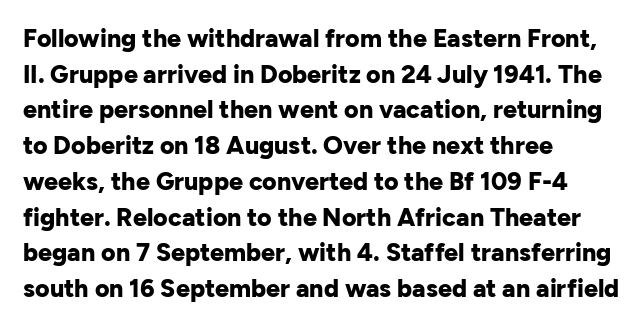
Q: Is the text bold? A: Yes.
Q: Is the text italic (slanted)? A: No, it is upright.
Q: Is the text underlined? A: No.
Q: How is the paragraph aligned? A: Left-aligned.
Q: Is the spacing between letters normal or unusually wide? A: Normal.
Q: Is the spacing between lines tight, normal or loose? A: Normal.
